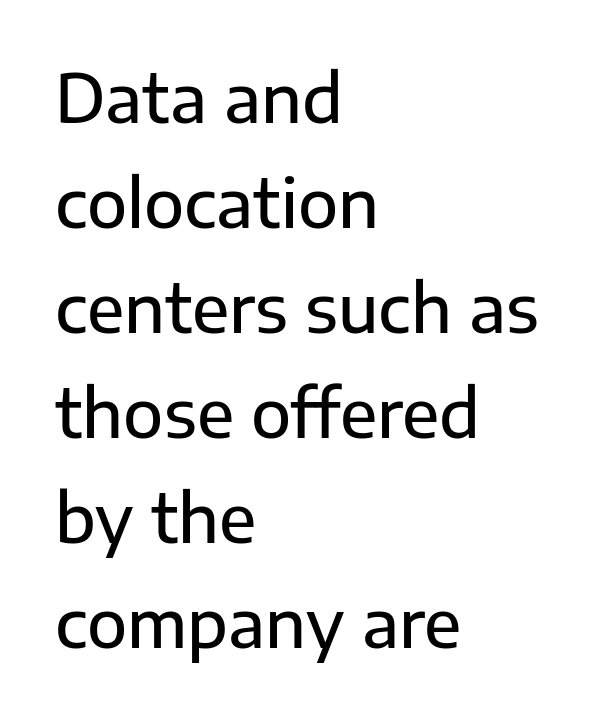
This sample keeps an unexceptional amount of space between lines. Glance below the letters and you will spot only blank space. The lettering holds an erect, upright posture throughout. The font family rendered here belongs to the sans-serif group. A typesetter would call this proportional, since set widths differ per character.
